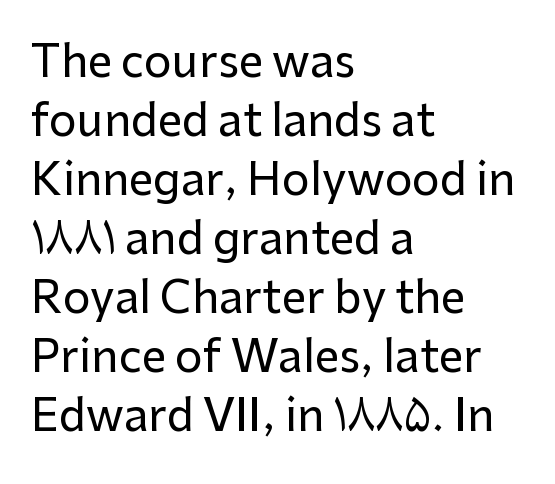
Q: Is the text italic (slanted)? A: No, it is upright.
Q: Is the typeface a serif or a sans-serif typeface? A: Sans-serif.
Q: Is the text underlined? A: No.
Q: How is the paragraph aligned? A: Left-aligned.
Q: Is the spacing between letters normal or unusually wide? A: Normal.
Q: Is the spacing between lines tight, normal or loose? A: Normal.
Q: Width (condensed, normal, or wide)? A: Normal.
Q: Stroke contrast? A: Low.
Q: x-height? A: Medium.
Q: Monospaced? A: No.
